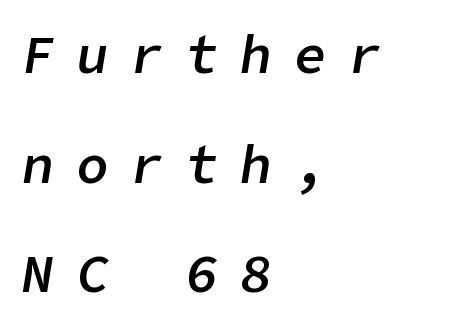
Each line starts at the same left margin while the right side varies. The baseline area is clear. Does the weight exceed regular? Yes, but only to semibold. Every character sits at an angle, as italics do. A typesetter would call this leading open, well beyond the default.
